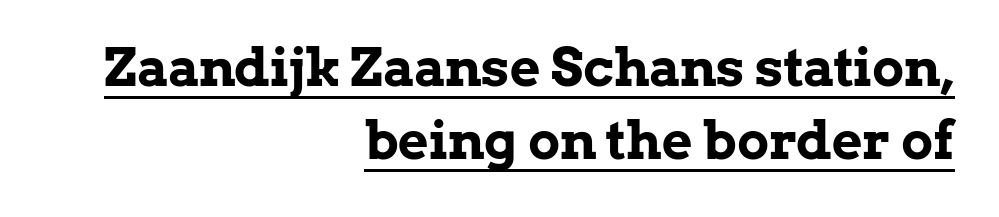
{"serif": "yes", "italic": "no", "bold": "yes", "weight": "bold", "width": "normal", "stroke_contrast": "low", "x_height": "medium", "monospaced": "no", "underline": "yes", "align": "right", "line_spacing": "normal", "line_spacing_ratio": 1.37, "letter_spacing": "normal", "letter_spacing_em": 0.0, "glyph_px": 53}
